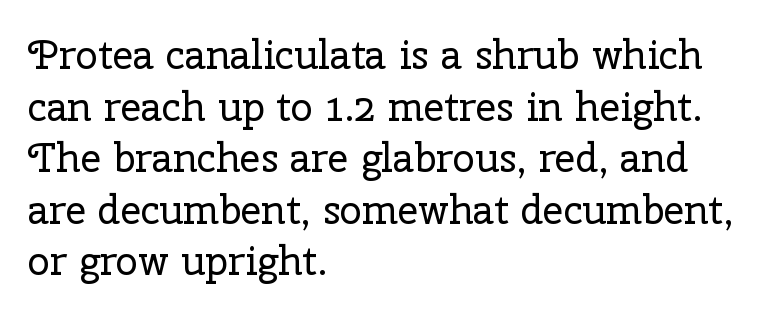
The rows are spaced the way most documents space them. Lines of text with bare space underneath. The passage shown has conventional tracking throughout. Do the letters lean? They stand straight. Does the copy run flush right? No — it runs flush left.
